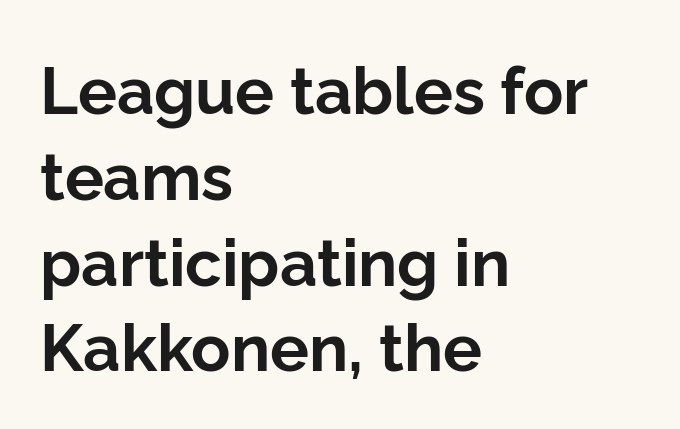
{"serif": "no", "italic": "no", "bold": "yes", "weight": "bold", "width": "normal", "stroke_contrast": "low", "x_height": "medium", "monospaced": "no", "underline": "no", "align": "left", "line_spacing": "normal", "line_spacing_ratio": 1.32, "letter_spacing": "normal", "letter_spacing_em": 0.0, "glyph_px": 65}
